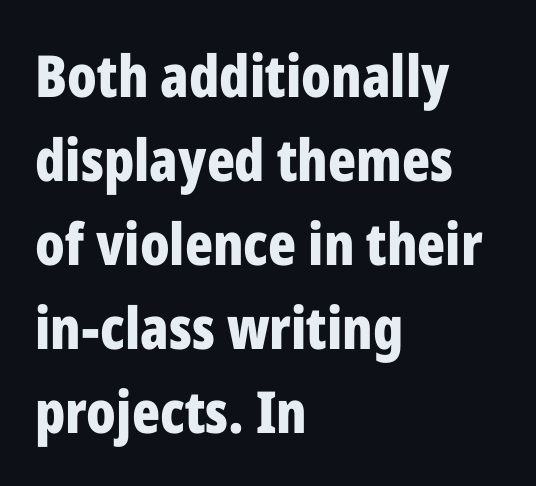
{"serif": "no", "italic": "no", "bold": "yes", "weight": "bold", "width": "condensed", "stroke_contrast": "low", "x_height": "medium", "monospaced": "no", "underline": "no", "align": "left", "line_spacing": "normal", "line_spacing_ratio": 1.45, "letter_spacing": "normal", "letter_spacing_em": 0.0, "glyph_px": 58}
